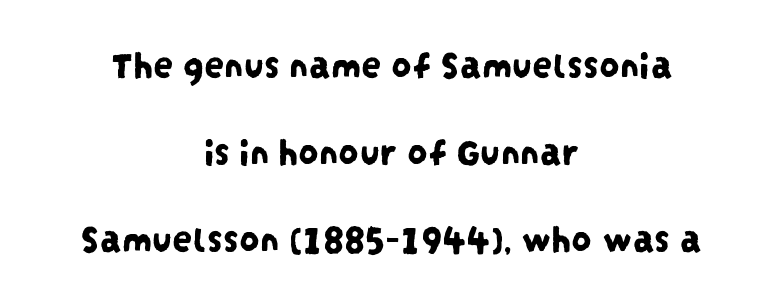
The gaps between neighbouring characters are ordinary and unremarkable. Proportional: the letters do not fall into vertical columns. Check where the strokes stop: nothing finishes them off — pure sans. What's the leading like? Stretched, with rows far apart. These lines are centered, leaving both edges ragged. The strip under each line holds only bare page.
